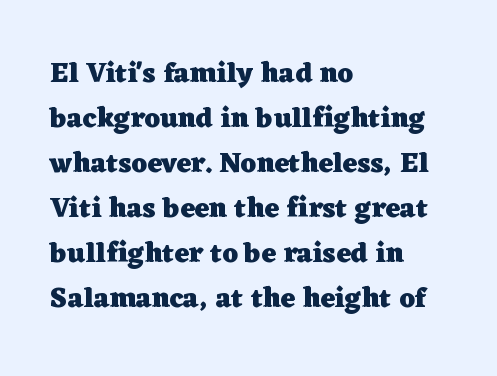
Q: Is the text bold? A: Yes.
Q: Is the text italic (slanted)? A: No, it is upright.
Q: Is the typeface a serif or a sans-serif typeface? A: Serif.
Q: Is the text underlined? A: No.
Q: How is the paragraph aligned? A: Left-aligned.
Q: Is the spacing between letters normal or unusually wide? A: Normal.
Q: Is the spacing between lines tight, normal or loose? A: Normal.
Q: Width (condensed, normal, or wide)? A: Wide.
Q: Stroke contrast? A: Low.
Q: x-height? A: Medium.
Q: Monospaced? A: No.
